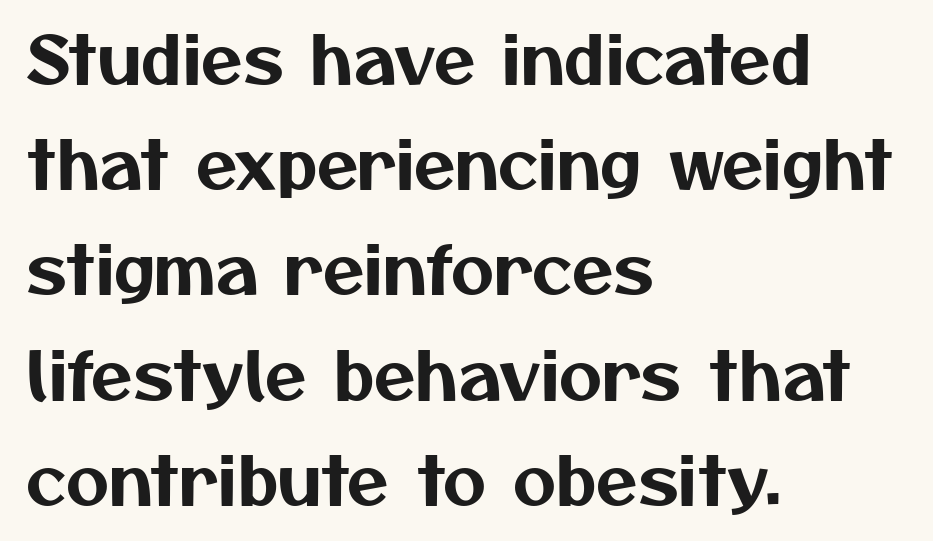
Q: Is the typeface a serif or a sans-serif typeface? A: Sans-serif.
Q: Is the text underlined? A: No.
Q: How is the paragraph aligned? A: Left-aligned.
Q: Is the spacing between letters normal or unusually wide? A: Normal.
Q: Is the spacing between lines tight, normal or loose? A: Normal.
Q: Width (condensed, normal, or wide)? A: Normal.
Q: Stroke contrast? A: Medium.
Q: x-height? A: Medium.
Q: Monospaced? A: No.
